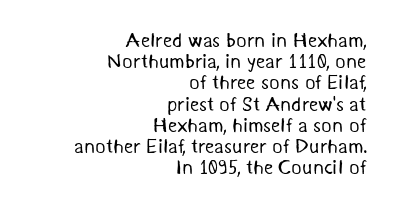
{"bold": "no", "underline": "no", "align": "right", "line_spacing": "tight", "line_spacing_ratio": 1.06, "letter_spacing": "normal", "letter_spacing_em": 0.0, "glyph_px": 20}
